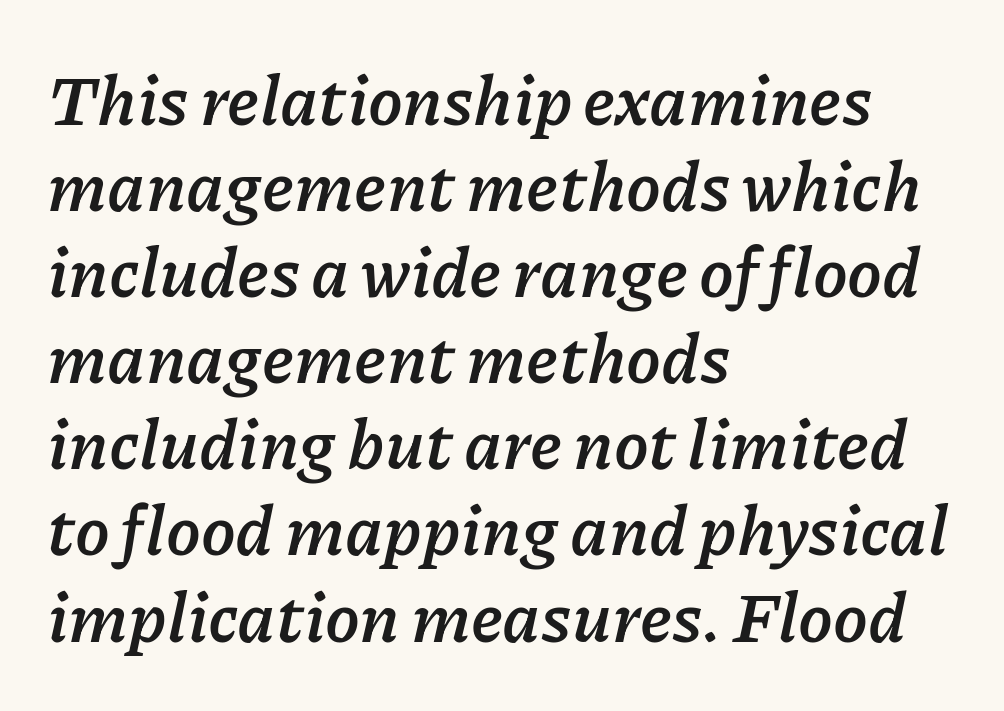
The image shows 70 px semibold type, italic (leaning right); set left-aligned, line spacing 1.23x, normal letter spacing, not underlined; low stroke contrast and a medium x-height.
